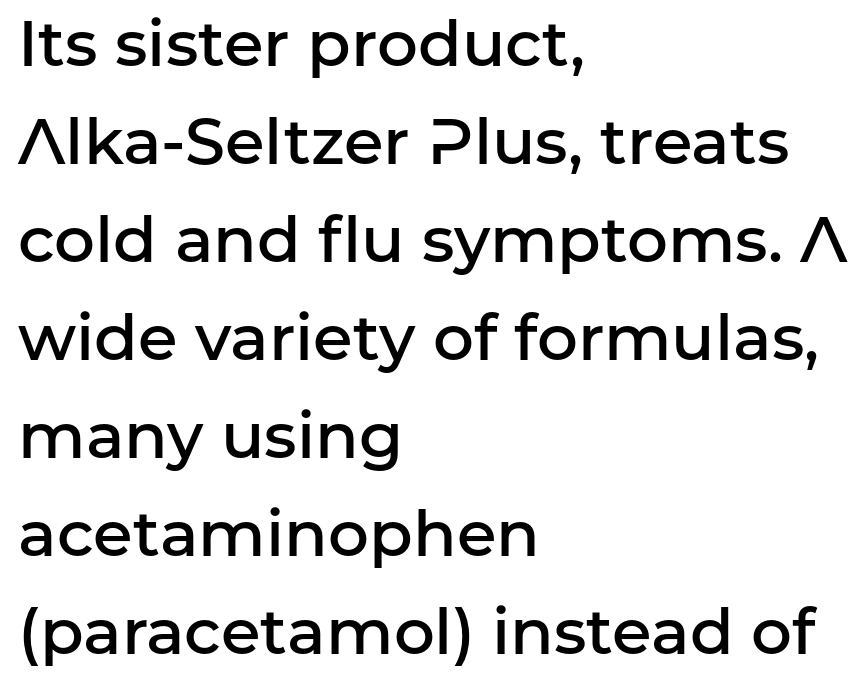
The image shows 64 px semibold sans-serif type, upright; set left-aligned, normal line spacing (1.53x), normal letter spacing, not underlined; low stroke contrast and a medium x-height.
